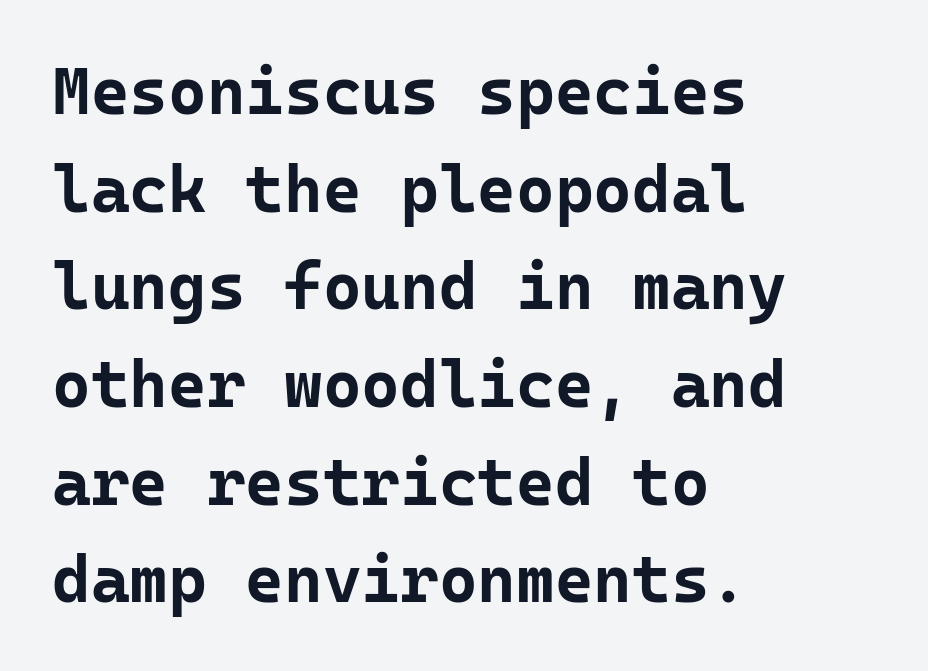
Q: Is the text bold? A: Yes.
Q: Is the text italic (slanted)? A: No, it is upright.
Q: Is the typeface a serif or a sans-serif typeface? A: Sans-serif.
Q: Is the text underlined? A: No.
Q: How is the paragraph aligned? A: Left-aligned.
Q: Is the spacing between letters normal or unusually wide? A: Normal.
Q: Is the spacing between lines tight, normal or loose? A: Normal.
Q: Width (condensed, normal, or wide)? A: Normal.
Q: Stroke contrast? A: Low.
Q: x-height? A: Medium.
Q: Monospaced? A: Yes.
